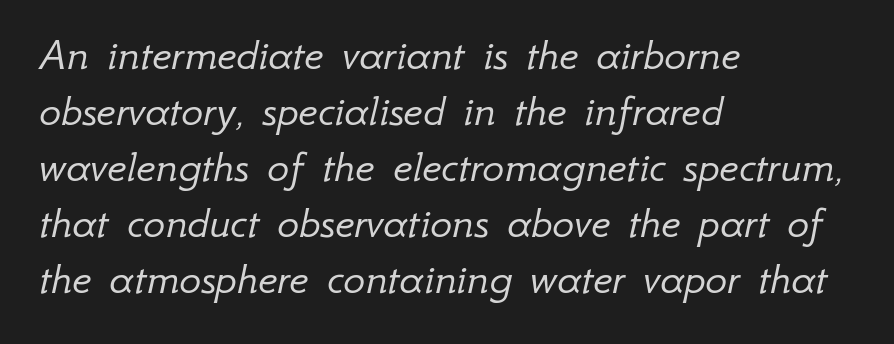
The image shows 46 px light type, italic (leaning right); set left-aligned, line spacing 1.22x, normal letter spacing, not underlined; low stroke contrast and a small x-height.
